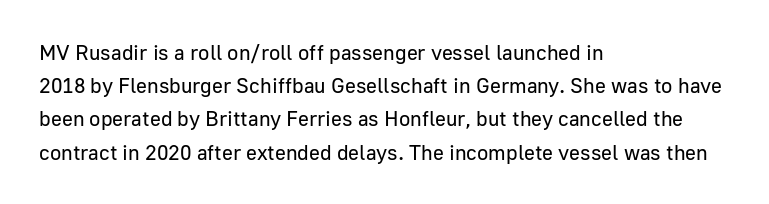
The face looks like a standard text weight, possibly lighter. Short and long lines alike share a common starting point at left. Vertically, the passage feels balanced, rows spaced as you'd expect. A bare baseline throughout the passage. Here the glyphs are tracked normally, forming tight word shapes.
